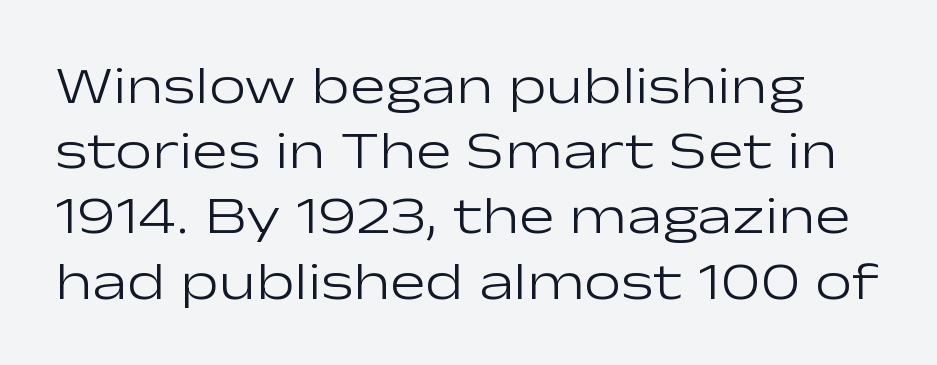
{"serif": "no", "italic": "no", "bold": "no", "weight": "light", "width": "wide", "stroke_contrast": "low", "x_height": "medium", "monospaced": "no", "underline": "no", "line_spacing_ratio": 1.23, "letter_spacing": "normal", "letter_spacing_em": 0.0, "glyph_px": 53}
